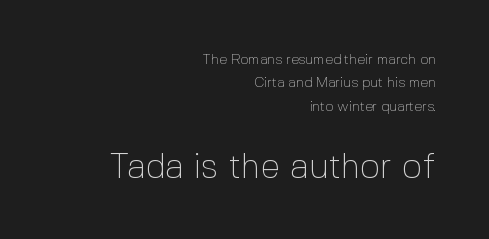
Q: Is the text bold? A: No.
Q: Is the text italic (slanted)? A: No, it is upright.
Q: Is the typeface a serif or a sans-serif typeface? A: Sans-serif.
Q: Is the text underlined? A: No.
Q: How is the paragraph aligned? A: Right-aligned.
Q: Is the spacing between letters normal or unusually wide? A: Normal.
Q: Is the spacing between lines tight, normal or loose? A: Normal.
Q: Which block of text is set in a larger size, the first (top) or the second (bottom)? A: The second (bottom) one.
Q: Width (condensed, normal, or wide)? A: Normal.
Q: x-height? A: Medium.
Q: Monospaced? A: No.
